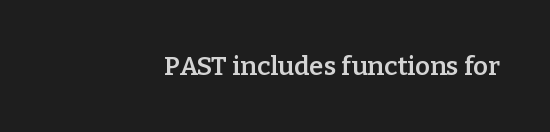
{"italic": "no", "bold": "semi", "underline": "no", "align": "right", "letter_spacing": "normal", "letter_spacing_em": 0.0, "glyph_px": 26}
